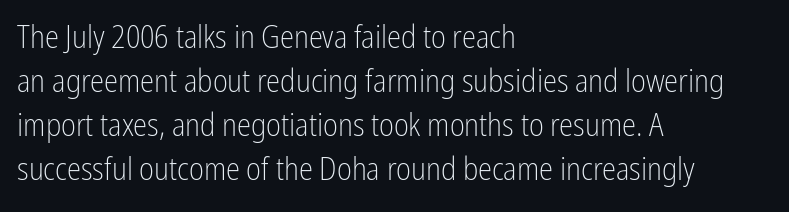
The image shows 32 px light, condensed sans-serif type, upright; set left-aligned, normal line spacing (1.38x), normal letter spacing, not underlined; low stroke contrast and a medium x-height.
